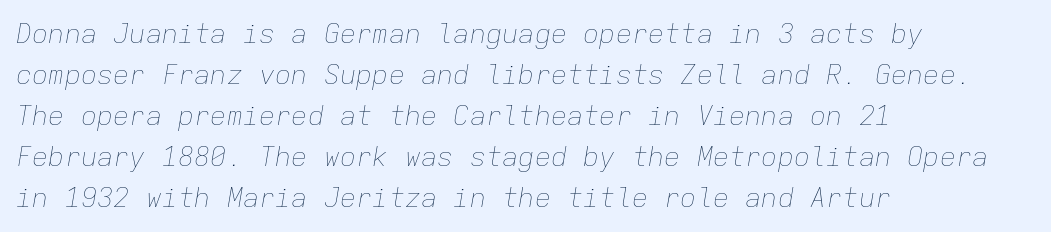
The area under the type is left untouched. Heft: none added — not bold. Interline gaps are of average width in this sample. The letters are slanted; this is an italic face. The horizontal fit of the characters is conventional and even.
